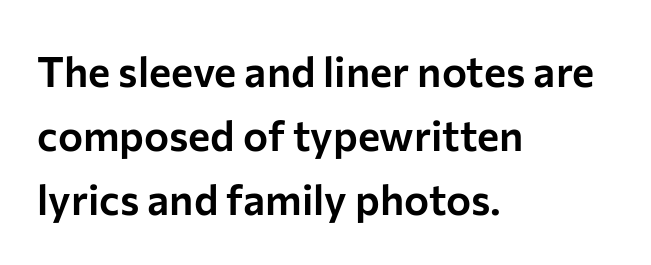
In terms of letterform style, serifs are entirely absent. Compared with a centered layout, this one pins lines to the left instead. What's the leading like? Ordinary, nothing unusual. No extra tracking has been applied to these lines.
